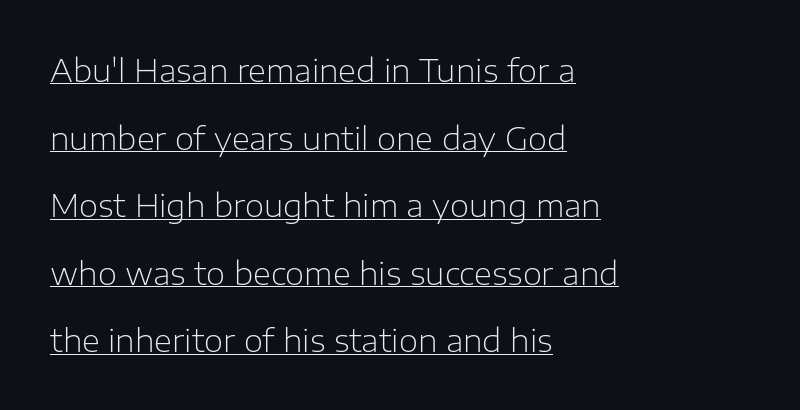
The image shows 31 px light sans-serif type, upright; set left-aligned, loose line spacing (2.18x), normal letter spacing, underlined; low stroke contrast and a medium x-height.
